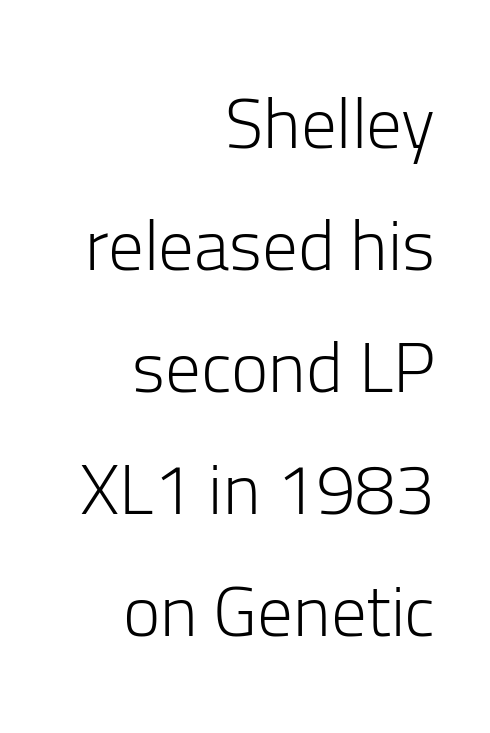
{"serif": "no", "italic": "no", "bold": "no", "weight": "light", "width": "normal", "stroke_contrast": "low", "x_height": "medium", "monospaced": "no", "underline": "no", "align": "right", "line_spacing_ratio": 1.72, "letter_spacing": "normal", "letter_spacing_em": 0.0, "glyph_px": 71}
